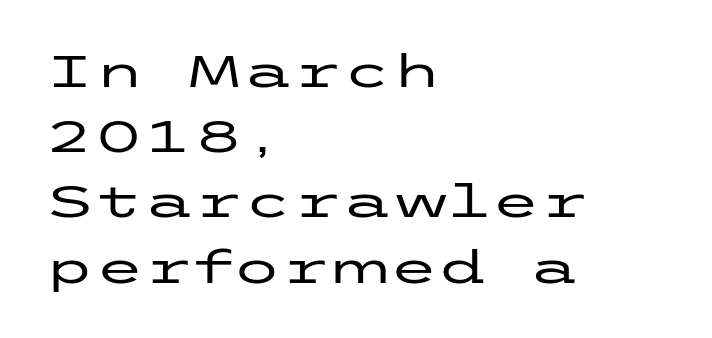
The image shows 45 px wide sans-serif type, upright; set left-aligned, normal line spacing (1.45x), normal letter spacing, not underlined; low stroke contrast and a medium x-height.
